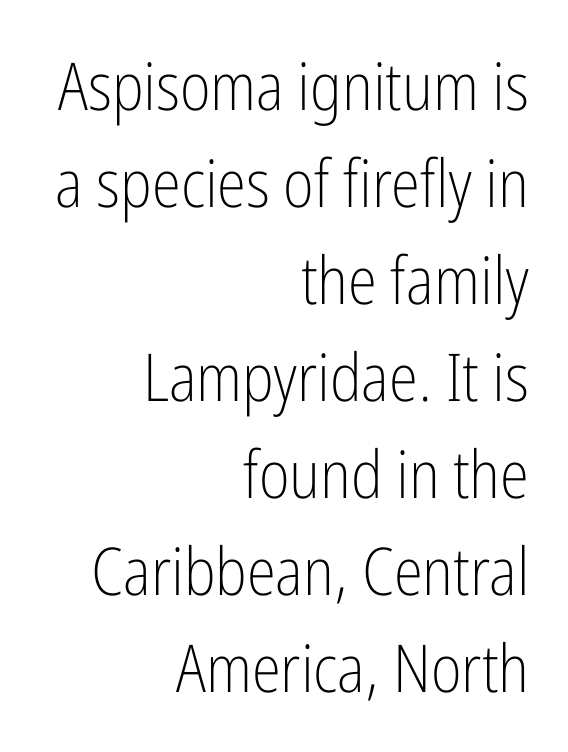
{"serif": "no", "italic": "no", "bold": "no", "weight": "light", "width": "condensed", "stroke_contrast": "low", "x_height": "medium", "monospaced": "no", "underline": "no", "align": "right", "line_spacing": "normal", "line_spacing_ratio": 1.47, "letter_spacing": "normal", "letter_spacing_em": 0.0, "glyph_px": 66}
